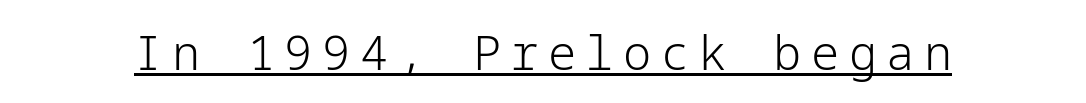
You can see a thin bar hugging the bottom of the glyphs. The typeface chosen for these lines omits serifs. Rendered with straight, roman letterforms. This reads as an unemphasized weight, regular at the heaviest. Spacing between characters has been opened up far beyond the box default.
